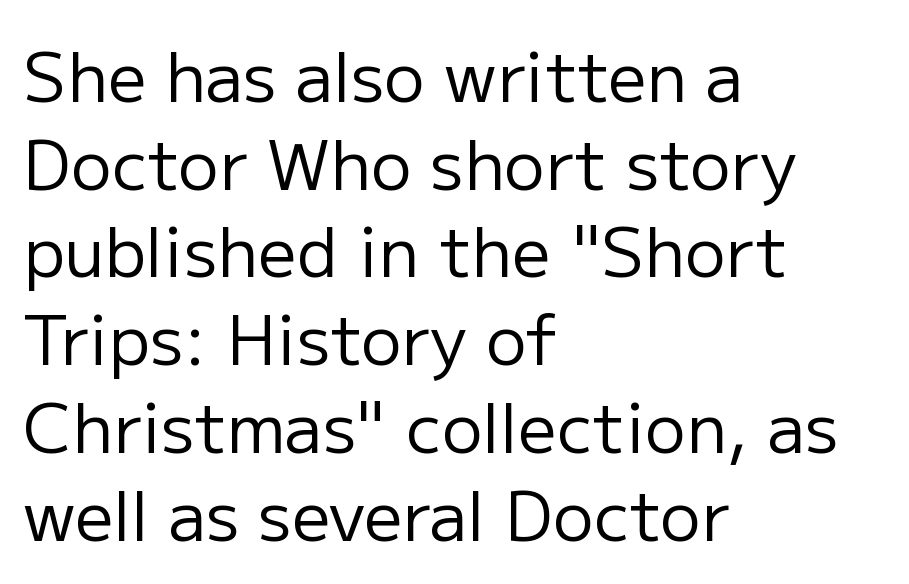
The image shows 68 px regular-weight sans-serif type, upright; set left-aligned, normal line spacing (1.29x), normal letter spacing, not underlined; low stroke contrast and a medium x-height.
